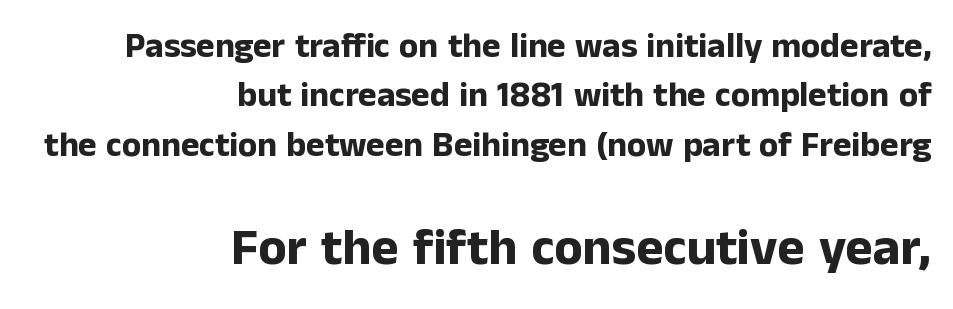
Every row of glyphs terminates at an identical x-position on the right. Here the designer chose a conventional face with non-uniform glyph widths. The leading is moderate, giving the passage an even texture. Letter spacing: default. What weight is shown? A full bold with thick strokes. Descender tails drop into unmarked territory.
